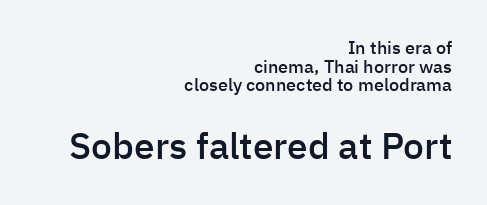
Q: Is the text bold? A: Semi-bold.
Q: Is the text italic (slanted)? A: No, it is upright.
Q: Is the typeface a serif or a sans-serif typeface? A: Sans-serif.
Q: Is the text underlined? A: No.
Q: How is the paragraph aligned? A: Right-aligned.
Q: Is the spacing between letters normal or unusually wide? A: Normal.
Q: Is the spacing between lines tight, normal or loose? A: Tight.
Q: Which block of text is set in a larger size, the first (top) or the second (bottom)? A: The second (bottom) one.
Q: Width (condensed, normal, or wide)? A: Normal.
Q: Stroke contrast? A: Low.
Q: x-height? A: Medium.
Q: Monospaced? A: No.
